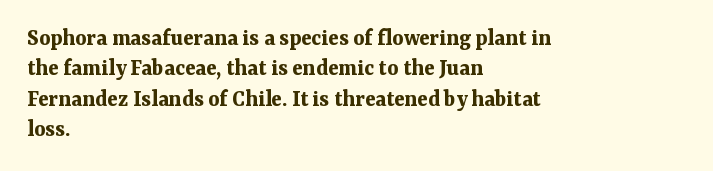
The glyphs are unaccompanied by any horizontal stroke below them. The leading is moderate, giving the passage an even texture. Left-aligned paragraph, ragged on the right. A full-strength bold gives these letters their thick strokes. This sample uses an upright cut, with every glyph sitting square on the baseline.
